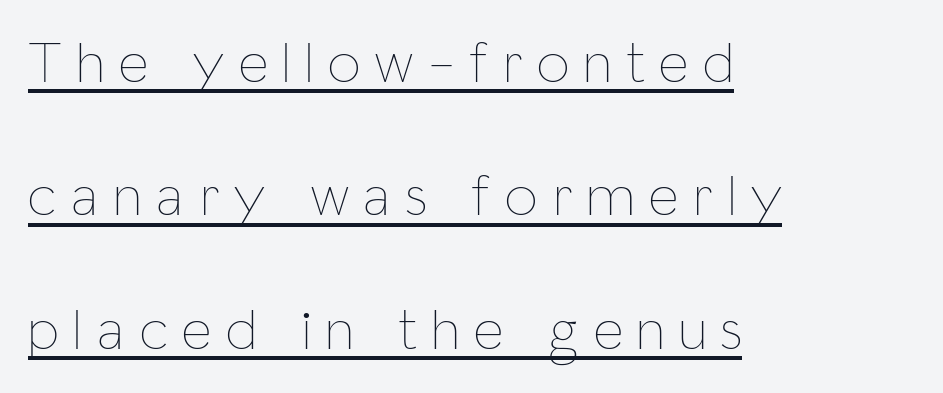
Compared with typical paragraphs, the rows here are farther apart. The type is letterspaced generously, with wide tracking. It's the straight-up-and-down kind of type. The letterforms sit at book weight or below.
